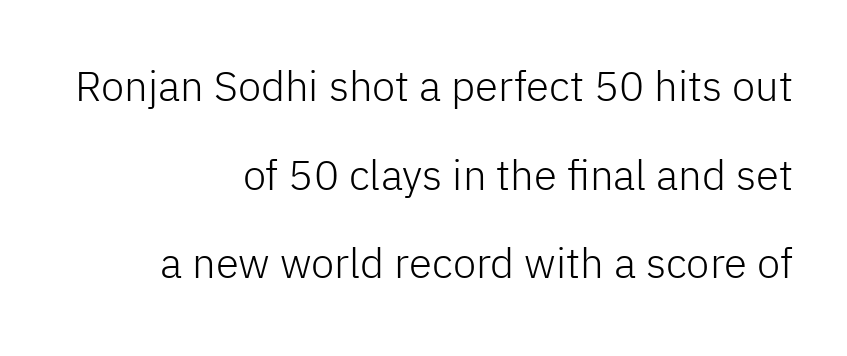
Stems and bowls with no extra thickness — not bold. The typography opts for an upright posture over an oblique one. A typesetter would call this proportional, since set widths differ per character. Type without underlining. No extra tracking has been applied to these lines.
